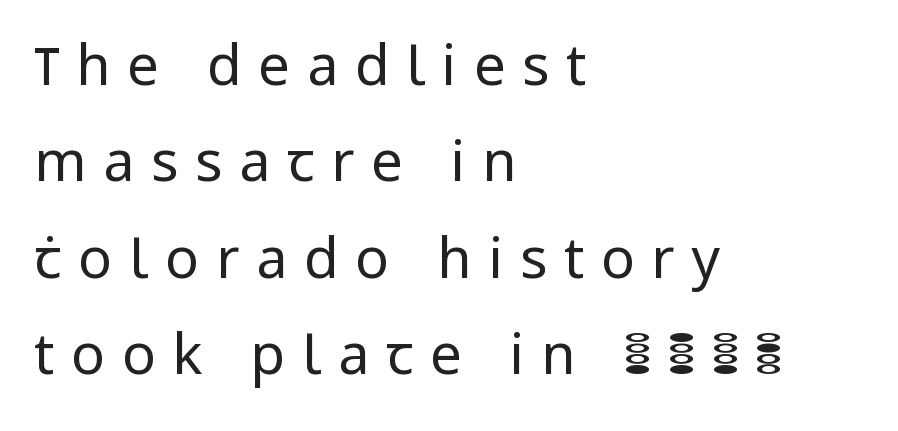
The image shows 56 px regular-weight sans-serif type, upright; set left-aligned, line spacing 1.72x, unusually wide letter spacing (+0.3 em), not underlined; low stroke contrast and a medium x-height.
